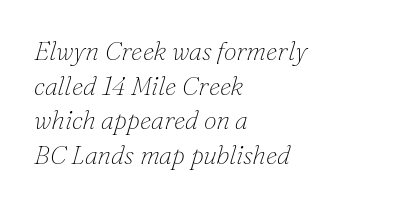
Q: Is the text bold? A: No.
Q: Is the text italic (slanted)? A: Yes, it leans right by about 16 degrees.
Q: Is the text underlined? A: No.
Q: How is the paragraph aligned? A: Left-aligned.
Q: Is the spacing between letters normal or unusually wide? A: Normal.
Q: Is the spacing between lines tight, normal or loose? A: Normal.
